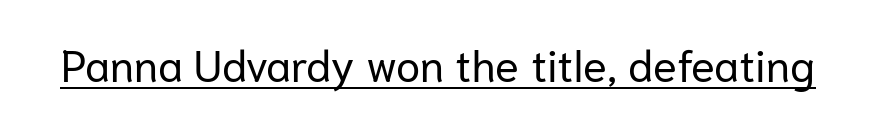
Q: Is the text bold? A: No.
Q: Is the text italic (slanted)? A: No, it is upright.
Q: Is the typeface a serif or a sans-serif typeface? A: Sans-serif.
Q: Is the text underlined? A: Yes.
Q: Is the spacing between letters normal or unusually wide? A: Normal.
Q: Width (condensed, normal, or wide)? A: Normal.
Q: Stroke contrast? A: Low.
Q: x-height? A: Medium.
Q: Monospaced? A: No.
